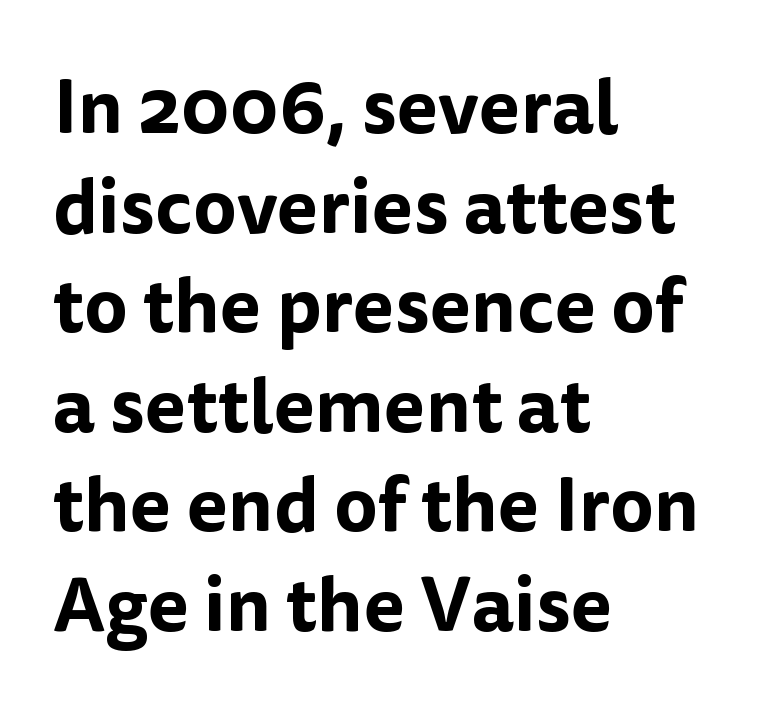
{"serif": "no", "italic": "no", "width": "normal", "stroke_contrast": "low", "x_height": "medium", "monospaced": "no", "underline": "no", "align": "left", "line_spacing": "normal", "line_spacing_ratio": 1.31, "letter_spacing": "normal", "letter_spacing_em": 0.0, "glyph_px": 76}
